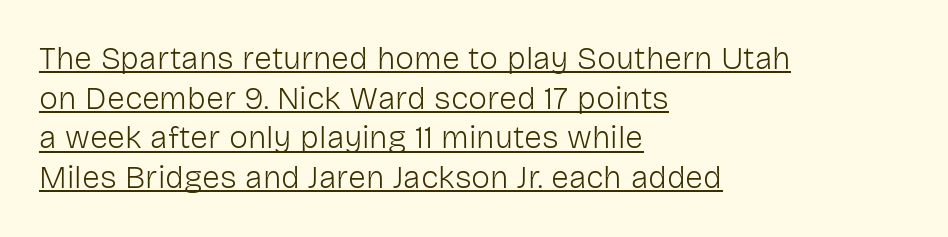
Q: Is the text bold? A: No.
Q: Is the text italic (slanted)? A: No, it is upright.
Q: Is the typeface a serif or a sans-serif typeface? A: Sans-serif.
Q: Is the text underlined? A: Yes.
Q: How is the paragraph aligned? A: Left-aligned.
Q: Is the spacing between letters normal or unusually wide? A: Normal.
Q: Width (condensed, normal, or wide)? A: Normal.
Q: Stroke contrast? A: Low.
Q: x-height? A: Medium.
Q: Monospaced? A: No.
